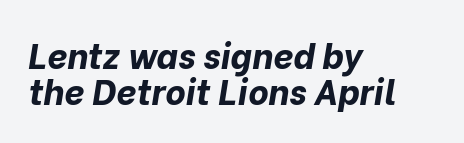
The image shows 35 px bold type, italic (leaning right); set left-aligned, tight line spacing (1.03x), normal letter spacing, not underlined; low stroke contrast and a medium x-height.
